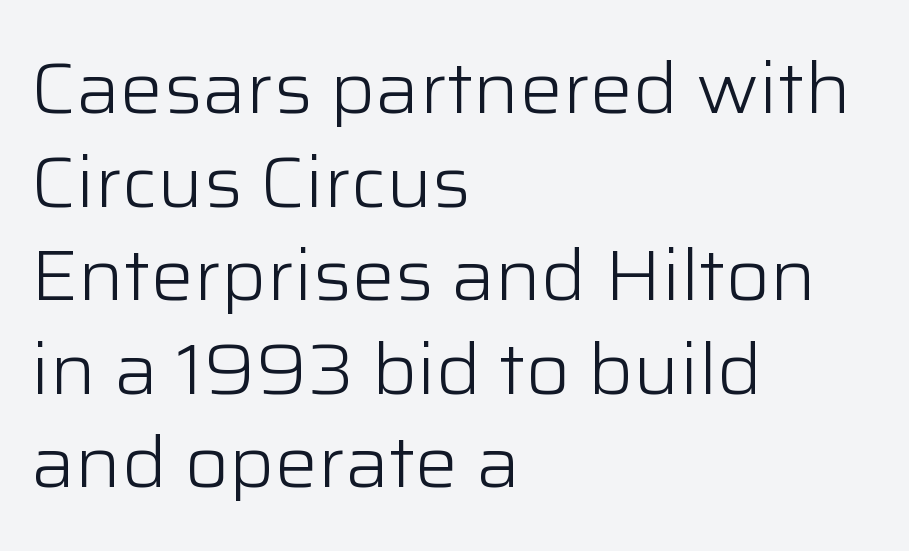
{"serif": "no", "italic": "no", "bold": "no", "weight": "light", "width": "normal", "stroke_contrast": "low", "x_height": "medium", "monospaced": "no", "underline": "no", "align": "left", "line_spacing": "normal", "line_spacing_ratio": 1.3, "letter_spacing": "normal", "letter_spacing_em": 0.0, "glyph_px": 72}
